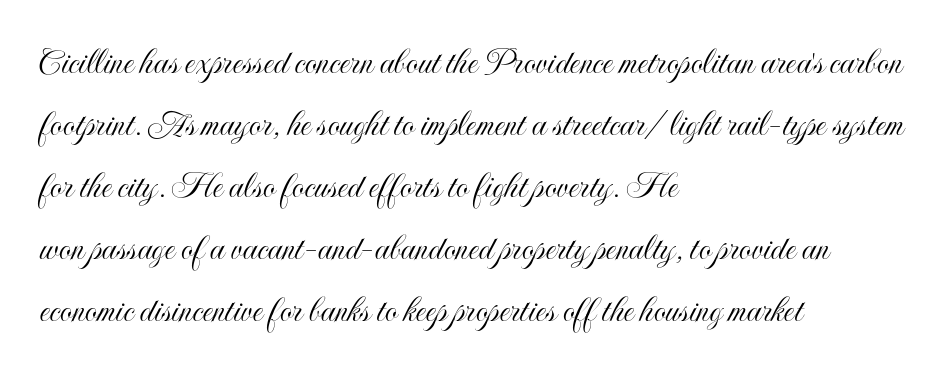
{"width": "condensed", "x_height": "small", "monospaced": "no", "underline": "no", "align": "left", "line_spacing": "normal", "line_spacing_ratio": 1.59, "letter_spacing": "normal", "letter_spacing_em": 0.0, "glyph_px": 39}
